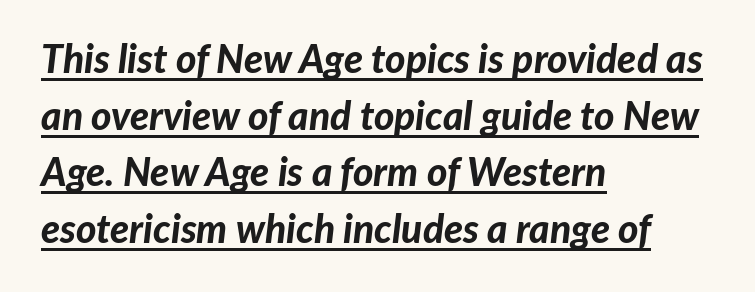
The image shows 39 px bold type, italic (leaning right); set left-aligned, normal line spacing (1.45x), normal letter spacing, underlined; low stroke contrast and a medium x-height.
